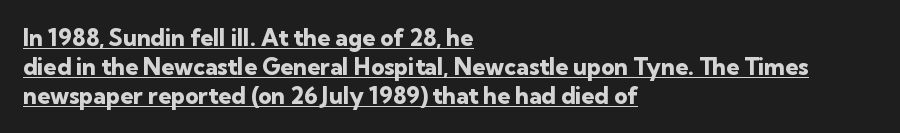
The image shows 23 px bold type, upright; set left-aligned, normal line spacing (1.26x), normal letter spacing, underlined.
